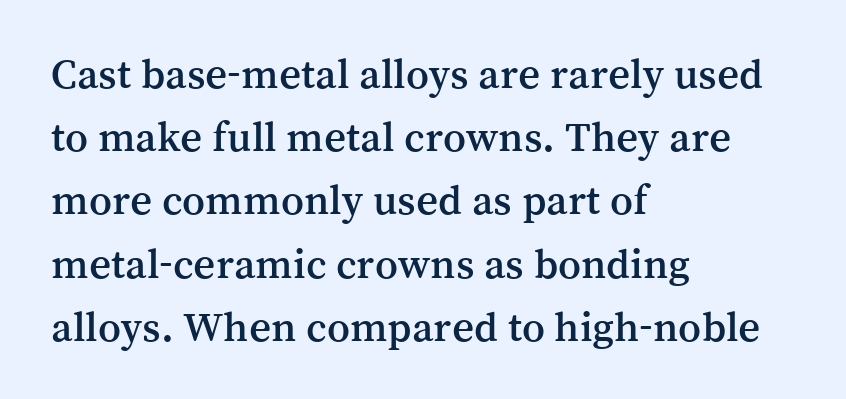
Q: Is the text italic (slanted)? A: No, it is upright.
Q: Is the typeface a serif or a sans-serif typeface? A: Serif.
Q: Is the text underlined? A: No.
Q: How is the paragraph aligned? A: Left-aligned.
Q: Is the spacing between letters normal or unusually wide? A: Normal.
Q: Is the spacing between lines tight, normal or loose? A: Normal.
Q: Width (condensed, normal, or wide)? A: Normal.
Q: Stroke contrast? A: Medium.
Q: x-height? A: Medium.
Q: Monospaced? A: No.
